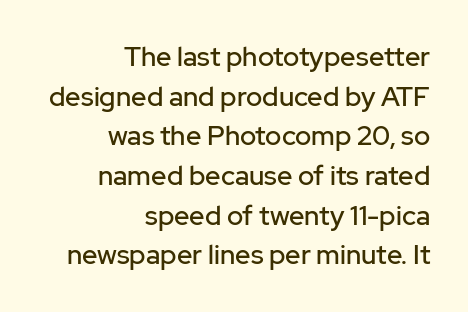
These lines keep a tight, regular rhythm from letter to letter. The strip under each line holds only bare page. You can tell it's not italic because the verticals are truly vertical. The ragged edge is on the left, which tells us the setting is flush right. A normal amount of white space separates one row of letters from the next.
